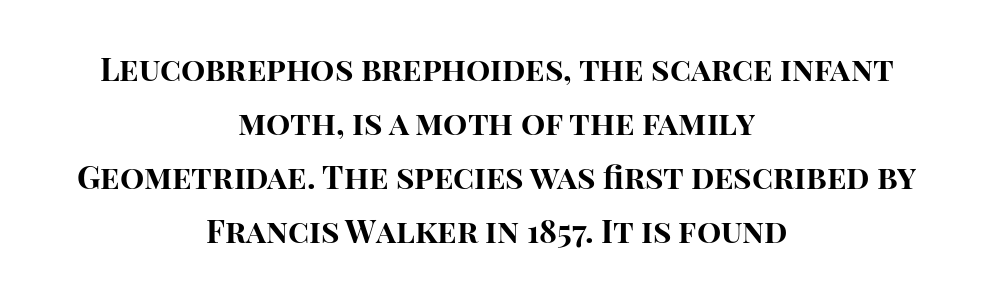
The image shows 32 px bold sans-serif type, upright; set centered, normal line spacing (1.69x), normal letter spacing, not underlined; high stroke contrast and a large x-height.
